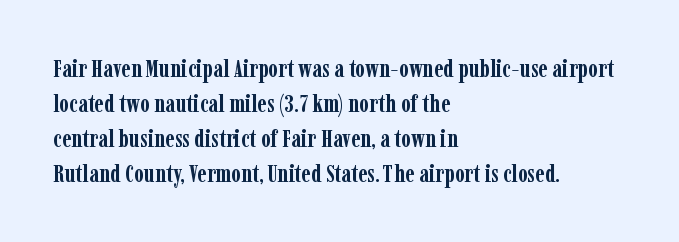
The image shows 25 px bold type, upright; set left-aligned, normal line spacing (1.4x), normal letter spacing, not underlined.
